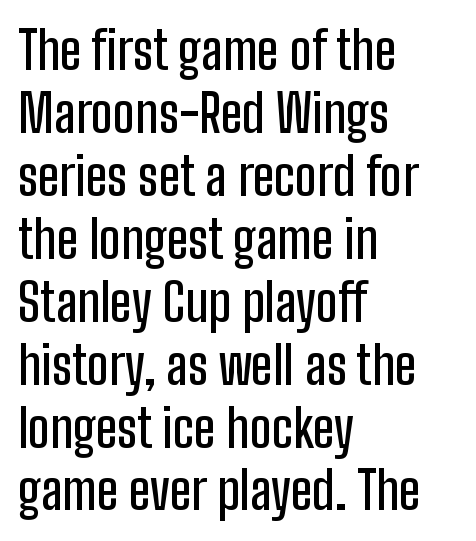
The image shows 52 px condensed sans-serif type, upright; set left-aligned, line spacing 1.21x, normal letter spacing, not underlined; low stroke contrast and a medium x-height.
